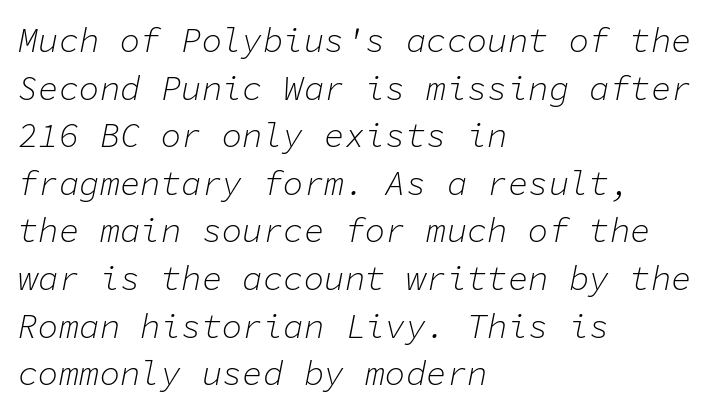
Beneath every word, the page is bare. Students, note that the glyphs here touch the page at normal intervals. These lines stack with their left ends in a neat column. Nothing heavy about these letters — not bold at all. Is this a fixed-width face? Yes — each glyph sits in an identical cell.
